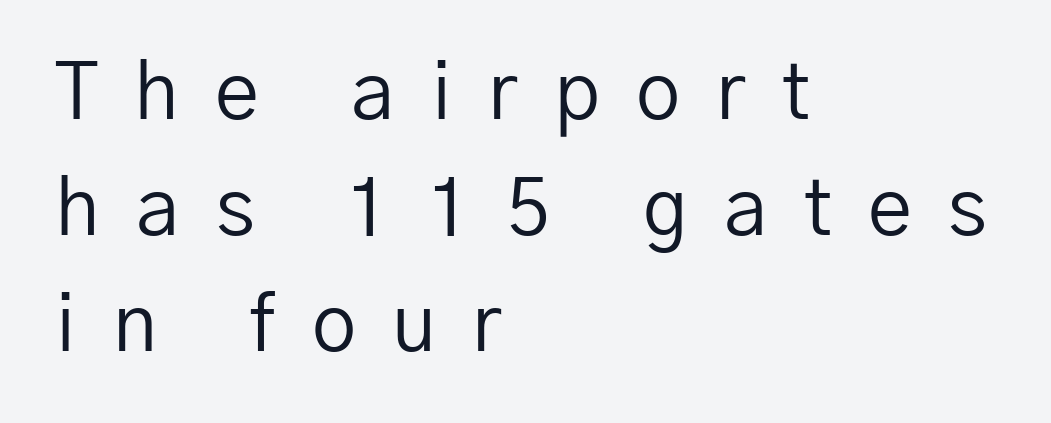
Q: Is the text bold? A: No.
Q: Is the text italic (slanted)? A: No, it is upright.
Q: Is the typeface a serif or a sans-serif typeface? A: Sans-serif.
Q: Is the text underlined? A: No.
Q: How is the paragraph aligned? A: Left-aligned.
Q: Is the spacing between letters normal or unusually wide? A: Unusually wide.
Q: Is the spacing between lines tight, normal or loose? A: Normal.
Q: Width (condensed, normal, or wide)? A: Normal.
Q: Stroke contrast? A: Low.
Q: x-height? A: Medium.
Q: Monospaced? A: No.
